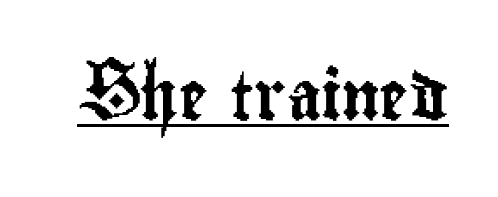
The passage shown is typeset with a sans-serif family. Tracking here is standard; glyphs follow each other at the usual distance. The passage shown is typed in a proportional face where columns would drift. The lettering stays uniformly vertical, giving the passage a roman look.
